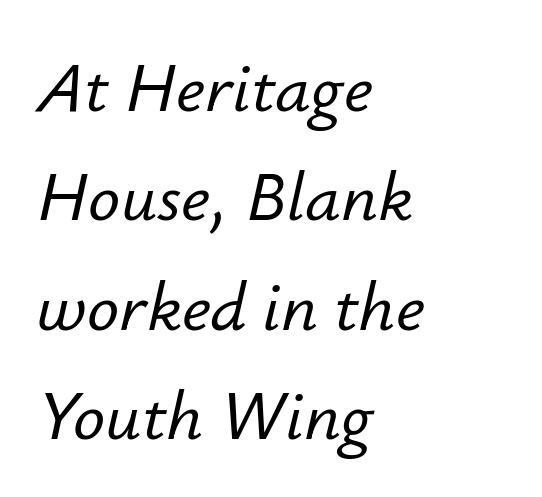
The string is rendered with underlining switched off. When letters slant like this, we call the style italic. Notice how the passage keeps a crisp vertical edge on the left only. Between one letter and the next there's only the usual sliver of space. Vertical spacing — default. Think of a printed novel: that variable character pitch is what you see here.
